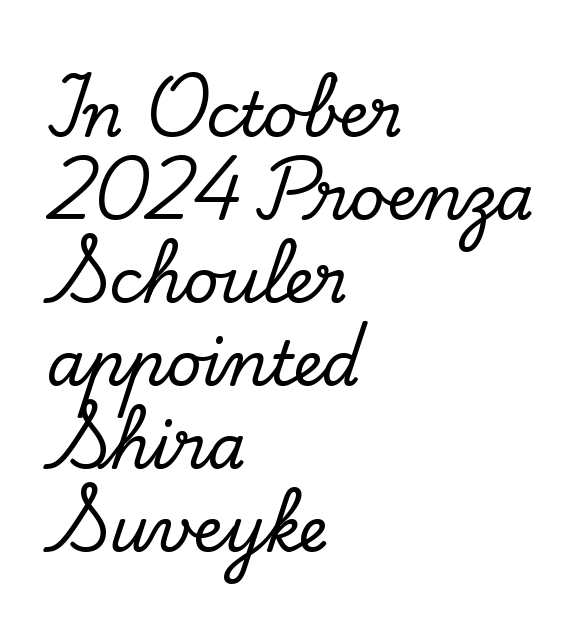
{"serif": "yes", "width": "normal", "stroke_contrast": "low", "x_height": "small", "monospaced": "no", "underline": "no", "align": "left", "line_spacing": "normal", "line_spacing_ratio": 1.36, "letter_spacing": "normal", "letter_spacing_em": 0.0, "glyph_px": 61}
